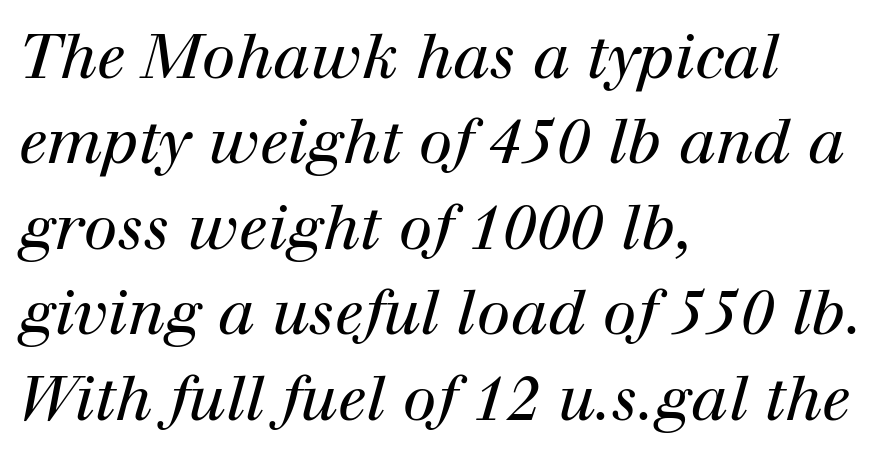
{"serif": "yes", "italic": "yes", "lean": "right", "slant_degrees": 12, "bold": "no", "weight": "regular", "width": "normal", "stroke_contrast": "high", "x_height": "medium", "monospaced": "no", "underline": "no", "align": "left", "line_spacing": "normal", "line_spacing_ratio": 1.4, "letter_spacing": "normal", "letter_spacing_em": 0.0, "glyph_px": 61}
